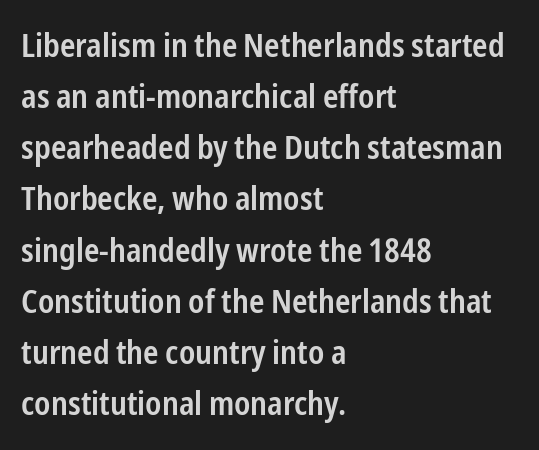
Q: Is the text bold? A: Semi-bold.
Q: Is the text italic (slanted)? A: No, it is upright.
Q: Is the typeface a serif or a sans-serif typeface? A: Sans-serif.
Q: Is the text underlined? A: No.
Q: How is the paragraph aligned? A: Left-aligned.
Q: Is the spacing between letters normal or unusually wide? A: Normal.
Q: Is the spacing between lines tight, normal or loose? A: Normal.
Q: Width (condensed, normal, or wide)? A: Condensed.
Q: Stroke contrast? A: Low.
Q: x-height? A: Medium.
Q: Monospaced? A: No.
